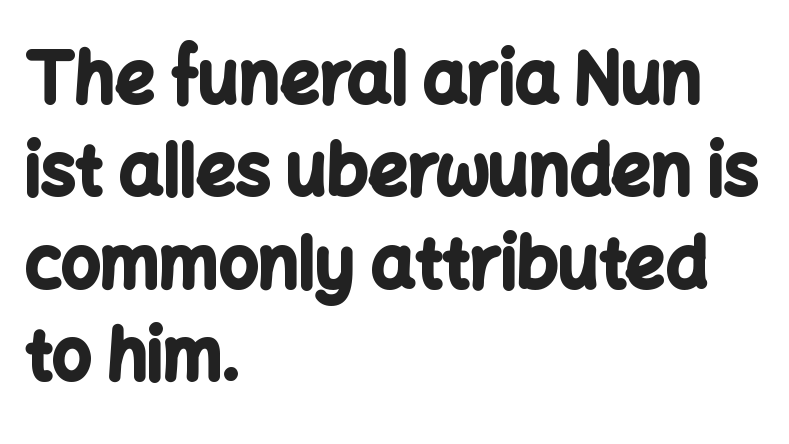
The image shows 69 px bold sans-serif type, upright; set left-aligned, normal line spacing (1.34x), normal letter spacing, not underlined; low stroke contrast and a medium x-height.
